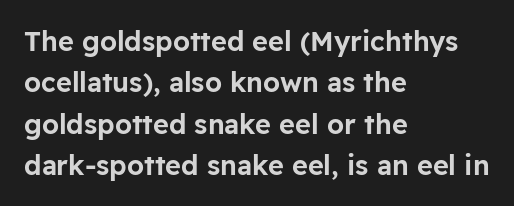
Q: Is the text italic (slanted)? A: No, it is upright.
Q: Is the text underlined? A: No.
Q: How is the paragraph aligned? A: Left-aligned.
Q: Is the spacing between letters normal or unusually wide? A: Normal.
Q: Is the spacing between lines tight, normal or loose? A: Normal.
